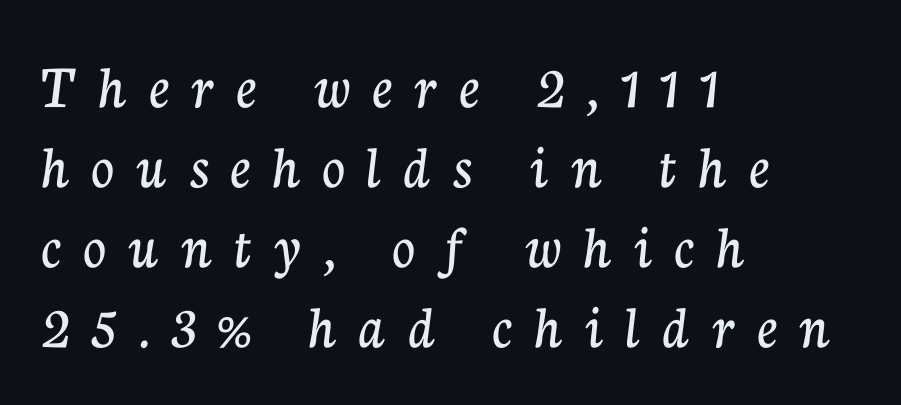
The image shows 63 px serif type; set left-aligned, normal line spacing (1.27x), unusually wide letter spacing (+0.36 em), not underlined; low stroke contrast and a medium x-height.
